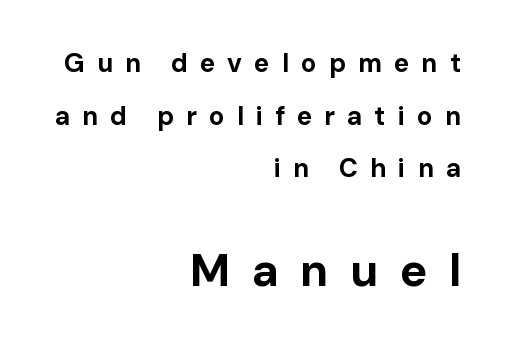
Q: Is the text bold? A: Yes.
Q: Is the text italic (slanted)? A: No, it is upright.
Q: Is the typeface a serif or a sans-serif typeface? A: Sans-serif.
Q: Is the text underlined? A: No.
Q: How is the paragraph aligned? A: Right-aligned.
Q: Is the spacing between letters normal or unusually wide? A: Unusually wide.
Q: Is the spacing between lines tight, normal or loose? A: Loose.
Q: Which block of text is set in a larger size, the first (top) or the second (bottom)? A: The second (bottom) one.
Q: Width (condensed, normal, or wide)? A: Normal.
Q: Stroke contrast? A: Low.
Q: x-height? A: Medium.
Q: Monospaced? A: No.
